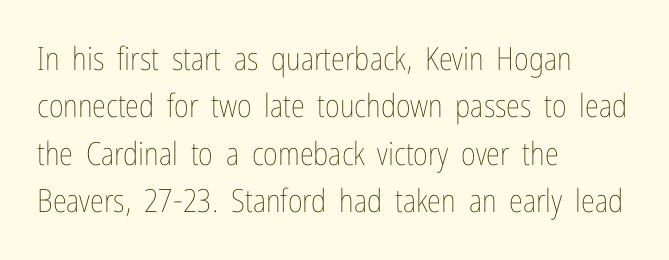
This sample is left-justified, so line endings fall wherever the words run out. This is roman type, the default non-slanted kind. The lines sit at an ordinary, default distance from one another. The passage shown is typed in a proportional face where columns would drift. This rendering leaves character spacing at its baseline value.
